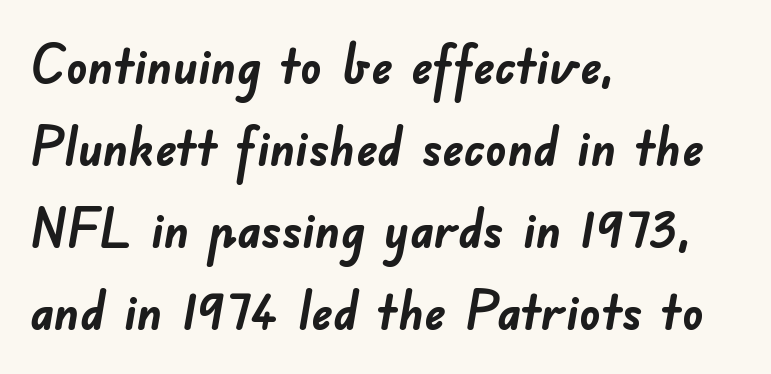
The image shows 53 px semibold sans-serif type; set left-aligned, normal line spacing (1.55x), normal letter spacing, not underlined; low stroke contrast and a small x-height.
